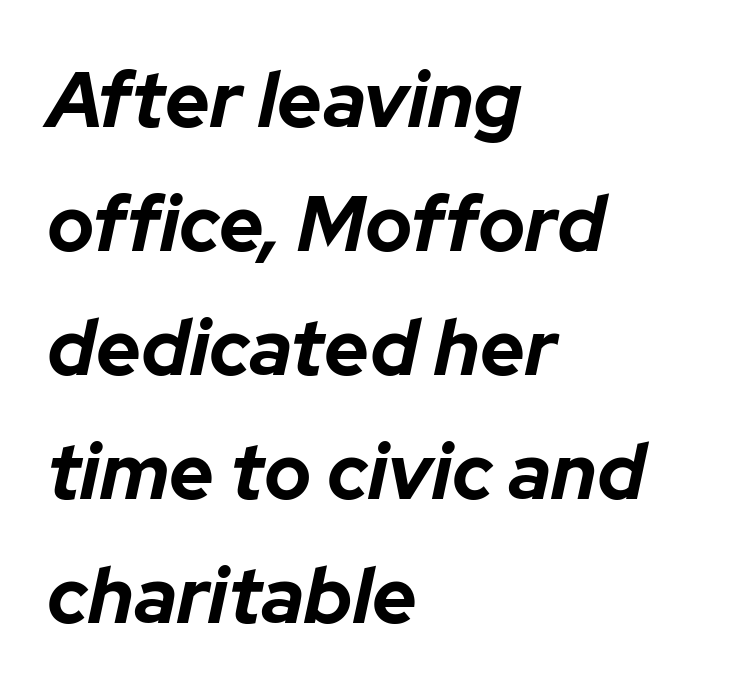
{"italic": "yes", "lean": "right", "slant_degrees": 12, "bold": "yes", "weight": "bold", "width": "normal", "stroke_contrast": "low", "x_height": "medium", "monospaced": "no", "underline": "no", "align": "left", "line_spacing": "normal", "line_spacing_ratio": 1.59, "letter_spacing": "normal", "letter_spacing_em": 0.0, "glyph_px": 78}
